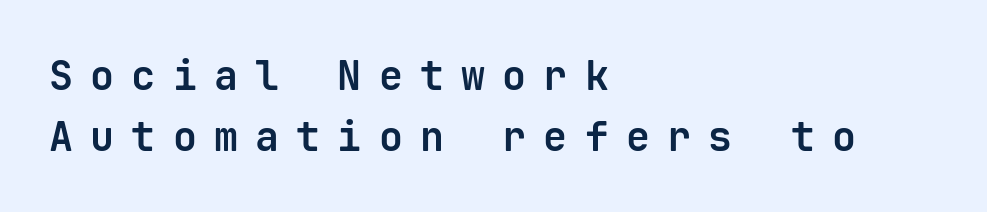
{"serif": "no", "italic": "no", "bold": "yes", "weight": "bold", "width": "normal", "stroke_contrast": "low", "x_height": "medium", "monospaced": "yes", "underline": "no", "align": "left", "line_spacing": "normal", "line_spacing_ratio": 1.52, "letter_spacing": "wide", "letter_spacing_em": 0.43, "glyph_px": 40}
